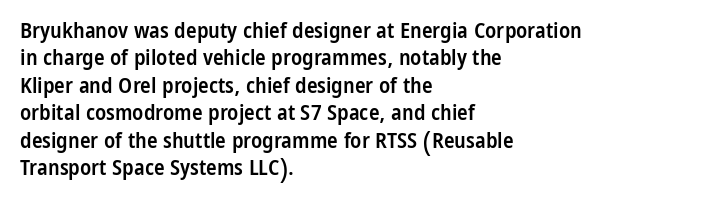
{"italic": "no", "bold": "semi", "underline": "no", "align": "left", "line_spacing": "normal", "line_spacing_ratio": 1.25, "letter_spacing": "normal", "letter_spacing_em": 0.0, "glyph_px": 22}
